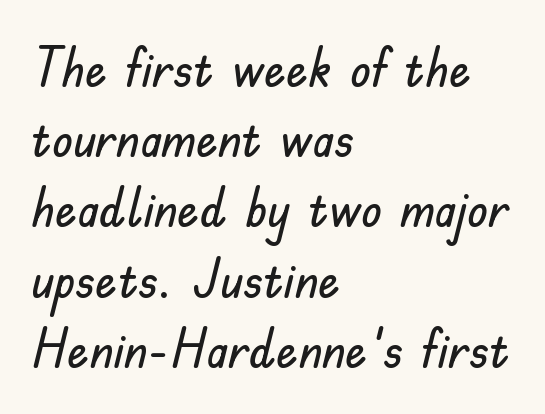
The image shows 54 px sans-serif type; set left-aligned, normal line spacing (1.3x), normal letter spacing, not underlined; low stroke contrast and a small x-height.
